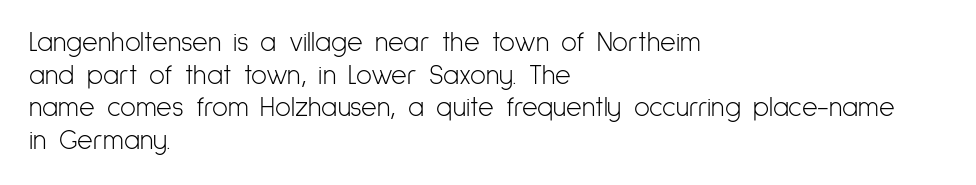
Q: Is the text bold? A: No.
Q: Is the text italic (slanted)? A: No, it is upright.
Q: Is the text underlined? A: No.
Q: How is the paragraph aligned? A: Left-aligned.
Q: Is the spacing between letters normal or unusually wide? A: Normal.
